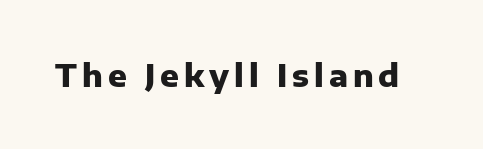
Rule under the text: the space is simply empty. Unlike italic type, these characters show no tilt at all. Strokes here are thick enough to call this a true bold. Do the characters align in a grid? No, the font is proportional.
